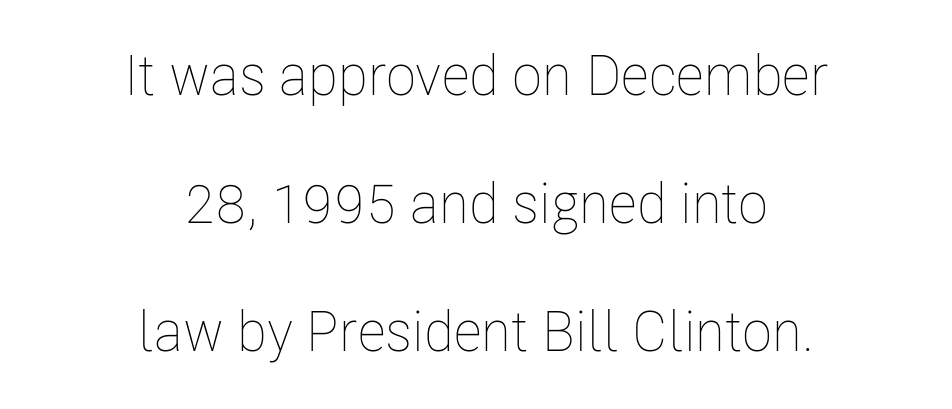
{"italic": "no", "bold": "no", "weight": "thin", "width": "condensed", "stroke_contrast": "low", "x_height": "medium", "monospaced": "no", "underline": "no", "align": "center", "line_spacing": "loose", "line_spacing_ratio": 2.29, "letter_spacing": "normal", "letter_spacing_em": 0.0, "glyph_px": 56}
